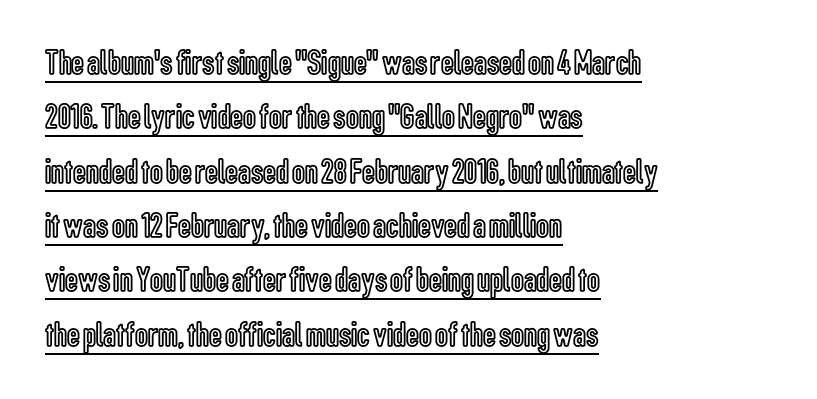
The image shows 36 px condensed type, upright; set left-aligned, normal line spacing (1.51x), normal letter spacing, underlined; a medium x-height.
